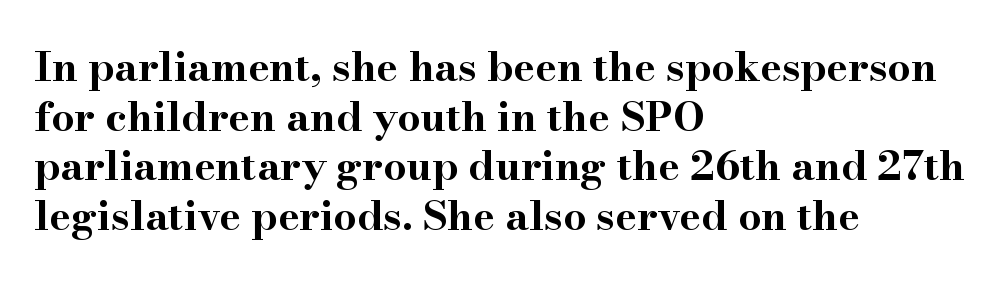
The image shows 41 px bold, wide serif type, upright; set left-aligned, line spacing 1.21x, normal letter spacing, not underlined; high stroke contrast and a small x-height.
